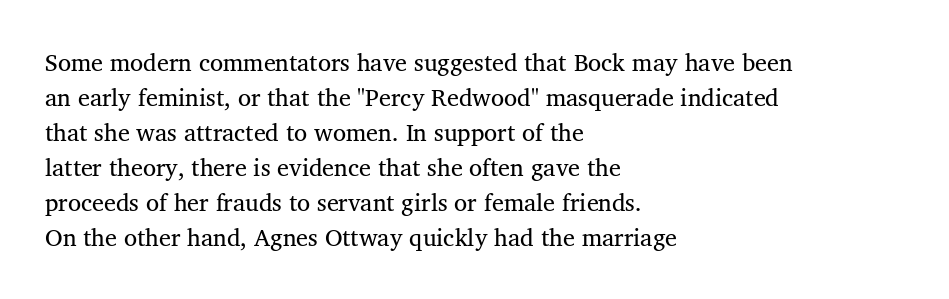
{"italic": "no", "bold": "no", "underline": "no", "align": "left", "line_spacing": "normal", "line_spacing_ratio": 1.46, "letter_spacing": "normal", "letter_spacing_em": 0.0, "glyph_px": 24}
